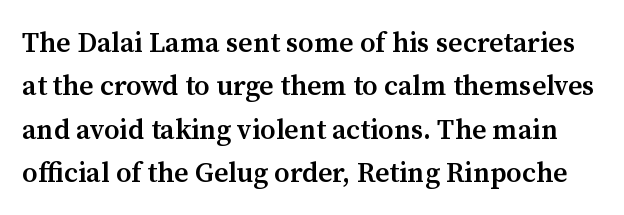
The image shows 28 px semibold serif type, upright; set normal line spacing (1.55x), normal letter spacing, not underlined; medium stroke contrast and a medium x-height.
